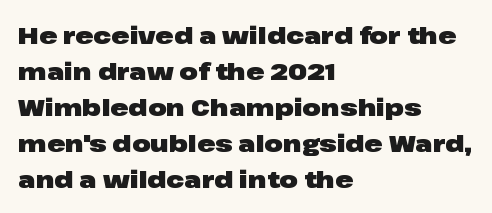
Q: Is the text bold? A: Yes.
Q: Is the text italic (slanted)? A: No, it is upright.
Q: Is the text underlined? A: No.
Q: How is the paragraph aligned? A: Left-aligned.
Q: Is the spacing between letters normal or unusually wide? A: Normal.
Q: Is the spacing between lines tight, normal or loose? A: Normal.
